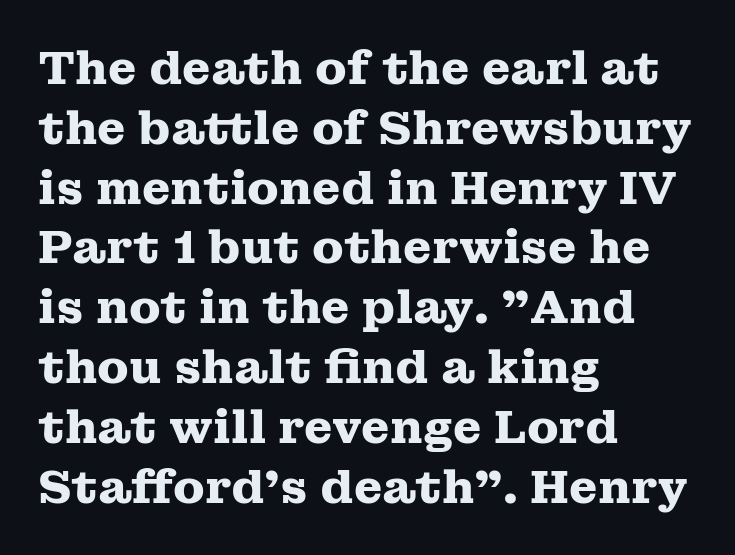
{"serif": "yes", "italic": "no", "bold": "yes", "weight": "heavy", "width": "wide", "stroke_contrast": "medium", "x_height": "medium", "monospaced": "no", "underline": "no", "align": "left", "line_spacing": "normal", "line_spacing_ratio": 1.3, "letter_spacing": "normal", "letter_spacing_em": 0.0, "glyph_px": 46}
